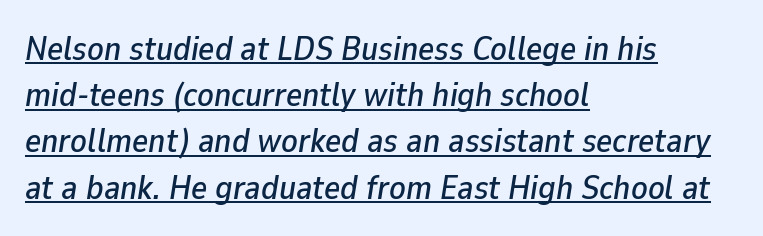
{"italic": "yes", "lean": "right", "slant_degrees": 9, "width": "normal", "stroke_contrast": "low", "x_height": "medium", "monospaced": "no", "underline": "yes", "align": "left", "line_spacing": "normal", "line_spacing_ratio": 1.36, "letter_spacing": "normal", "letter_spacing_em": 0.0, "glyph_px": 34}
